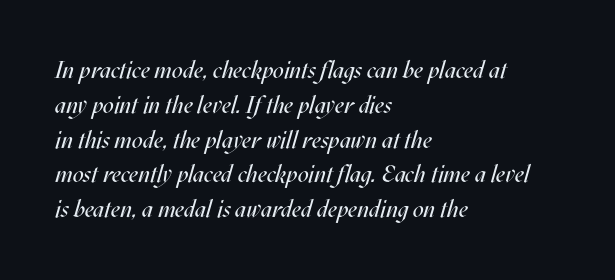
Glance below the letters and you will spot only blank space. The typography opts for an oblique posture over an upright one. Rows of type keep a routine distance in the vertical direction. Characters follow at the spacing the type designer built in. This rendering uses left alignment, leaving the right contour irregular.
